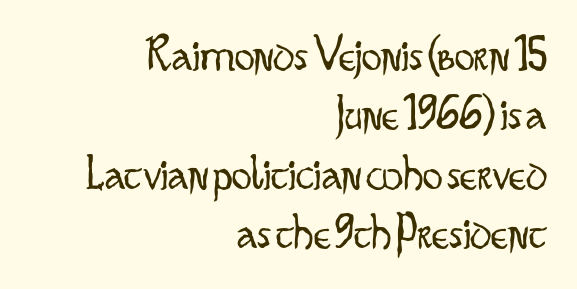
{"serif": "no", "italic": "no", "bold": "no", "weight": "light", "width": "condensed", "stroke_contrast": "low", "x_height": "small", "monospaced": "no", "underline": "no", "align": "right", "line_spacing_ratio": 1.19, "letter_spacing": "normal", "letter_spacing_em": 0.0, "glyph_px": 50}
